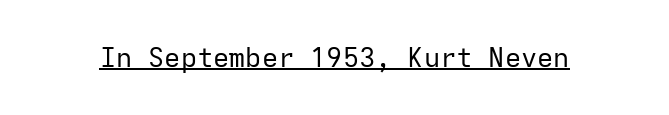
Q: Is the text bold? A: No.
Q: Is the text italic (slanted)? A: No, it is upright.
Q: Is the text underlined? A: Yes.
Q: Is the spacing between letters normal or unusually wide? A: Normal.
